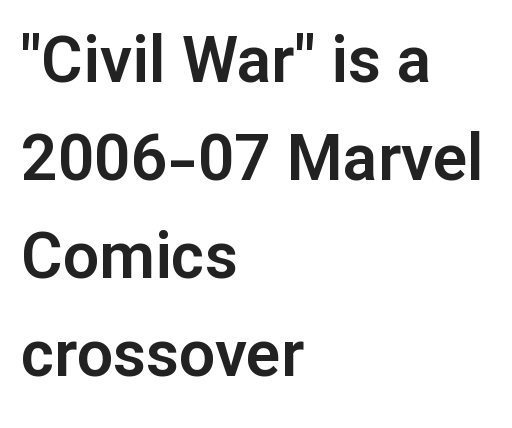
Q: Is the text italic (slanted)? A: No, it is upright.
Q: Is the typeface a serif or a sans-serif typeface? A: Sans-serif.
Q: Is the text underlined? A: No.
Q: How is the paragraph aligned? A: Left-aligned.
Q: Is the spacing between letters normal or unusually wide? A: Normal.
Q: Is the spacing between lines tight, normal or loose? A: Normal.
Q: Width (condensed, normal, or wide)? A: Normal.
Q: Stroke contrast? A: Low.
Q: x-height? A: Medium.
Q: Monospaced? A: No.
